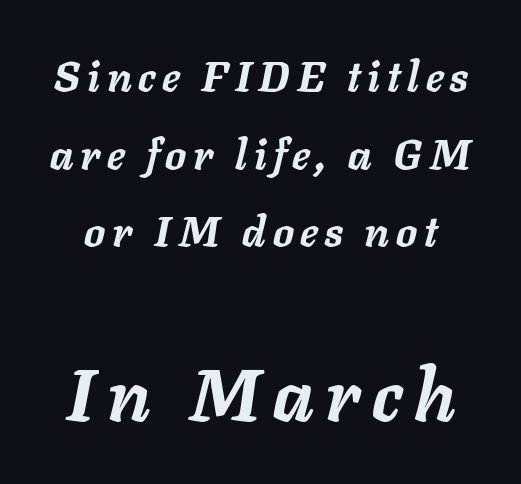
{"italic": "yes", "lean": "right", "slant_degrees": 11, "bold": "yes", "weight": "semibold", "width": "normal", "stroke_contrast": "low", "x_height": "medium", "monospaced": "no", "underline": "no", "line_spacing_ratio": 1.85, "larger_block": "second", "size_ratio": 1.74, "glyph_px": 73}
